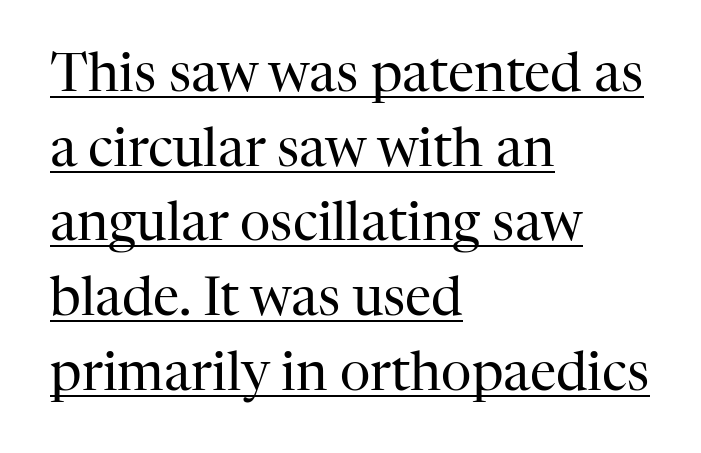
Q: Is the text bold? A: No.
Q: Is the text italic (slanted)? A: No, it is upright.
Q: Is the typeface a serif or a sans-serif typeface? A: Serif.
Q: Is the text underlined? A: Yes.
Q: How is the paragraph aligned? A: Left-aligned.
Q: Is the spacing between letters normal or unusually wide? A: Normal.
Q: Is the spacing between lines tight, normal or loose? A: Normal.
Q: Width (condensed, normal, or wide)? A: Normal.
Q: Stroke contrast? A: High.
Q: x-height? A: Medium.
Q: Monospaced? A: No.
